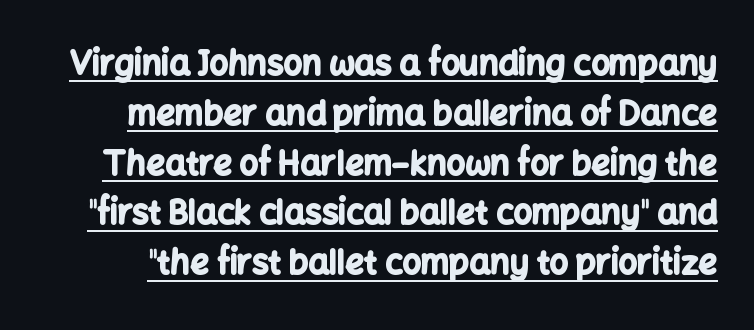
The image shows 33 px bold sans-serif type, upright; set normal line spacing (1.51x), normal letter spacing, underlined; low stroke contrast and a medium x-height.
